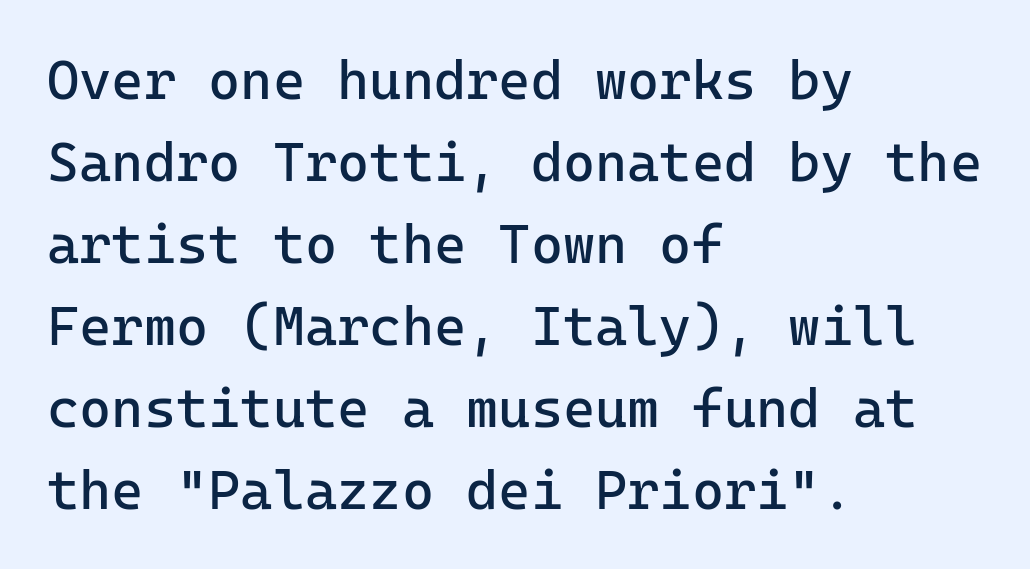
Underlining? Definitely not there. Students, observe: this is what conventionally led text looks like. Standard letterfit; no display-style spreading of the glyphs. Serif or sans? Sans — the stroke terminals are bare. This sample has the even, mechanical cadence of fixed-width lettering.
